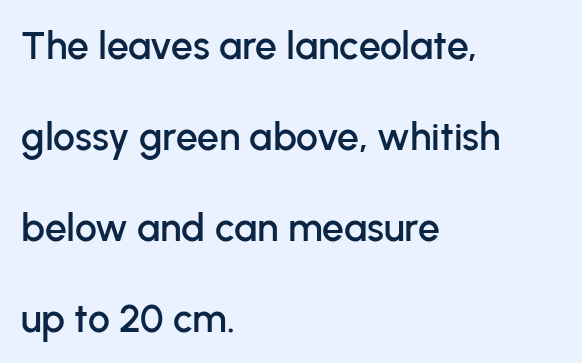
{"serif": "no", "italic": "no", "width": "normal", "stroke_contrast": "low", "x_height": "medium", "monospaced": "no", "underline": "no", "align": "left", "line_spacing": "loose", "line_spacing_ratio": 2.33, "letter_spacing": "normal", "letter_spacing_em": 0.0, "glyph_px": 39}
